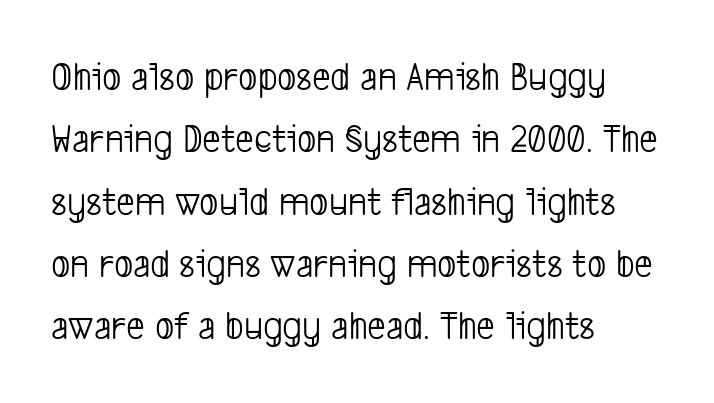
{"serif": "no", "bold": "no", "weight": "light", "width": "condensed", "stroke_contrast": "low", "x_height": "medium", "monospaced": "no", "underline": "no", "align": "left", "line_spacing": "normal", "line_spacing_ratio": 1.52, "letter_spacing": "normal", "letter_spacing_em": 0.0, "glyph_px": 41}
